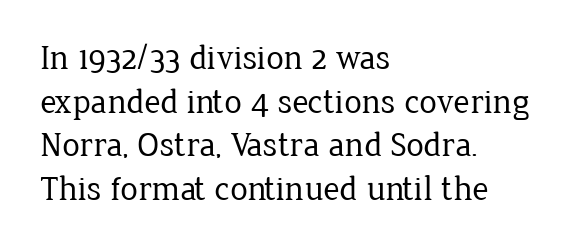
The image shows 35 px regular-weight serif type, upright; set left-aligned, normal line spacing (1.25x), normal letter spacing, not underlined; low stroke contrast and a medium x-height.
